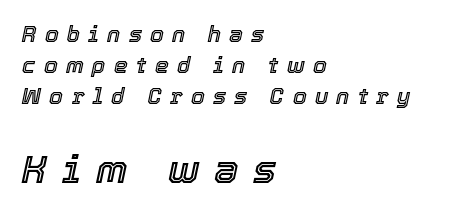
Q: Is the text italic (slanted)? A: Yes, it leans right by about 12 degrees.
Q: Is the text underlined? A: No.
Q: How is the paragraph aligned? A: Left-aligned.
Q: Is the spacing between letters normal or unusually wide? A: Unusually wide.
Q: Is the spacing between lines tight, normal or loose? A: Normal.
Q: Which block of text is set in a larger size, the first (top) or the second (bottom)? A: The second (bottom) one.
Q: Width (condensed, normal, or wide)? A: Normal.
Q: x-height? A: Medium.
Q: Monospaced? A: No.
